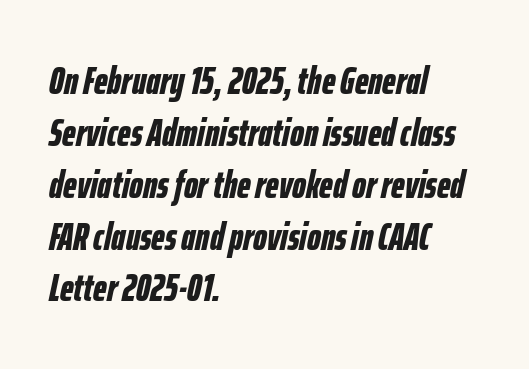
{"italic": "yes", "lean": "right", "slant_degrees": 12, "bold": "yes", "weight": "bold", "width": "condensed", "stroke_contrast": "low", "x_height": "medium", "monospaced": "no", "underline": "no", "align": "left", "line_spacing": "normal", "line_spacing_ratio": 1.33, "letter_spacing": "normal", "letter_spacing_em": 0.0, "glyph_px": 39}
